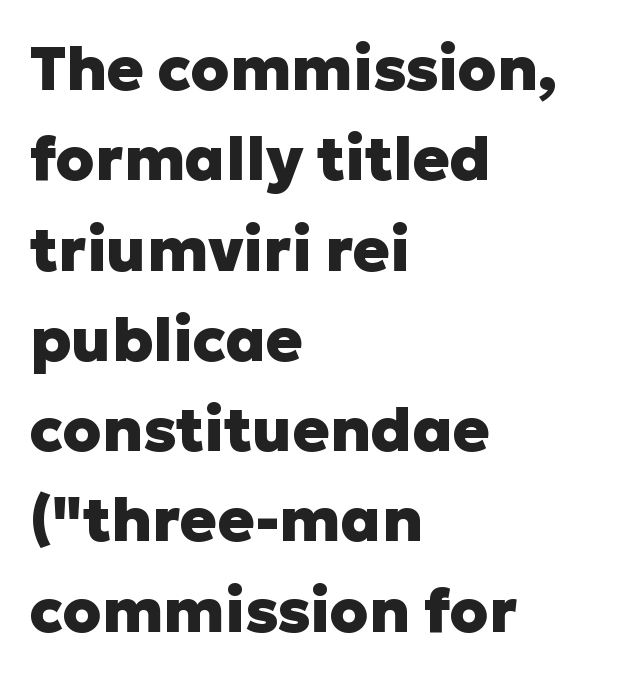
Q: Is the text bold? A: Yes.
Q: Is the text italic (slanted)? A: No, it is upright.
Q: Is the typeface a serif or a sans-serif typeface? A: Sans-serif.
Q: Is the text underlined? A: No.
Q: How is the paragraph aligned? A: Left-aligned.
Q: Is the spacing between letters normal or unusually wide? A: Normal.
Q: Is the spacing between lines tight, normal or loose? A: Normal.
Q: Width (condensed, normal, or wide)? A: Normal.
Q: Stroke contrast? A: Low.
Q: x-height? A: Medium.
Q: Monospaced? A: No.
